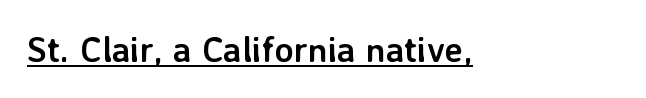
Q: Is the text bold? A: Yes.
Q: Is the text italic (slanted)? A: No, it is upright.
Q: Is the typeface a serif or a sans-serif typeface? A: Sans-serif.
Q: Is the text underlined? A: Yes.
Q: Is the spacing between letters normal or unusually wide? A: Normal.
Q: Width (condensed, normal, or wide)? A: Normal.
Q: Stroke contrast? A: Low.
Q: x-height? A: Medium.
Q: Monospaced? A: No.
